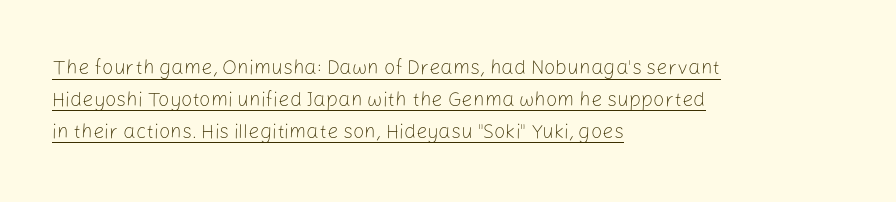
Q: Is the text bold? A: No.
Q: Is the text italic (slanted)? A: No, it is upright.
Q: Is the text underlined? A: Yes.
Q: How is the paragraph aligned? A: Left-aligned.
Q: Is the spacing between letters normal or unusually wide? A: Normal.
Q: Is the spacing between lines tight, normal or loose? A: Normal.
